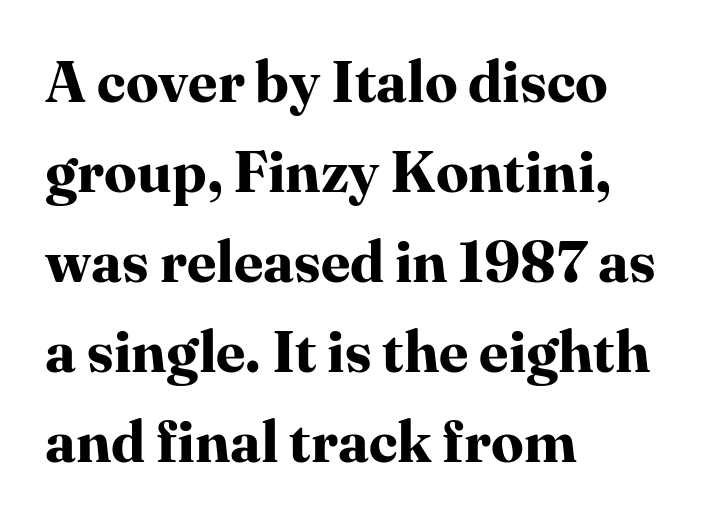
{"serif": "yes", "italic": "no", "bold": "yes", "weight": "bold", "width": "normal", "stroke_contrast": "high", "x_height": "medium", "monospaced": "no", "underline": "no", "align": "left", "line_spacing": "normal", "line_spacing_ratio": 1.55, "letter_spacing": "normal", "letter_spacing_em": 0.0, "glyph_px": 58}
